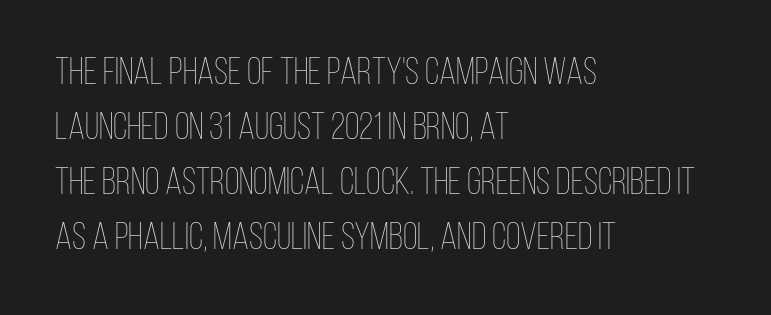
{"italic": "no", "bold": "no", "weight": "thin", "width": "condensed", "stroke_contrast": "low", "x_height": "large", "monospaced": "no", "underline": "no", "align": "left", "line_spacing": "normal", "line_spacing_ratio": 1.45, "letter_spacing": "normal", "letter_spacing_em": 0.0, "glyph_px": 38}
